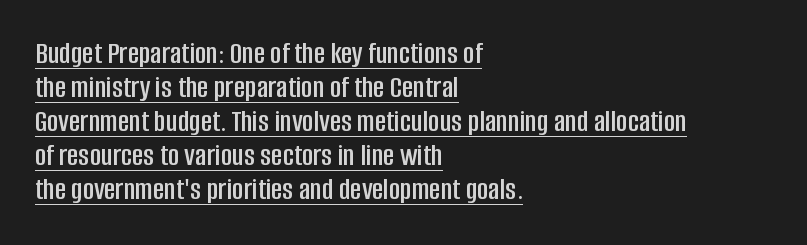
The image shows 31 px condensed sans-serif type, upright; set left-aligned, tight line spacing (1.1x), normal letter spacing, underlined; low stroke contrast and a large x-height.
